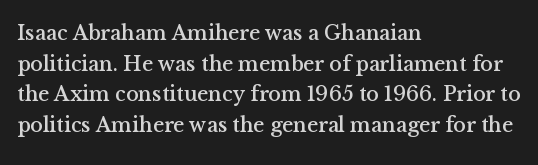
Q: Is the text italic (slanted)? A: No, it is upright.
Q: Is the text underlined? A: No.
Q: How is the paragraph aligned? A: Left-aligned.
Q: Is the spacing between letters normal or unusually wide? A: Normal.
Q: Is the spacing between lines tight, normal or loose? A: Normal.
